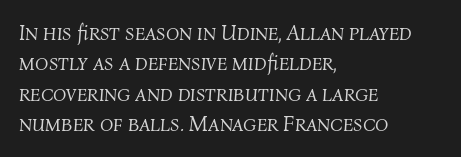
{"italic": "yes", "lean": "right", "slant_degrees": 4, "bold": "no", "underline": "no", "align": "left", "line_spacing": "normal", "line_spacing_ratio": 1.38, "letter_spacing": "normal", "letter_spacing_em": 0.0, "glyph_px": 22}
